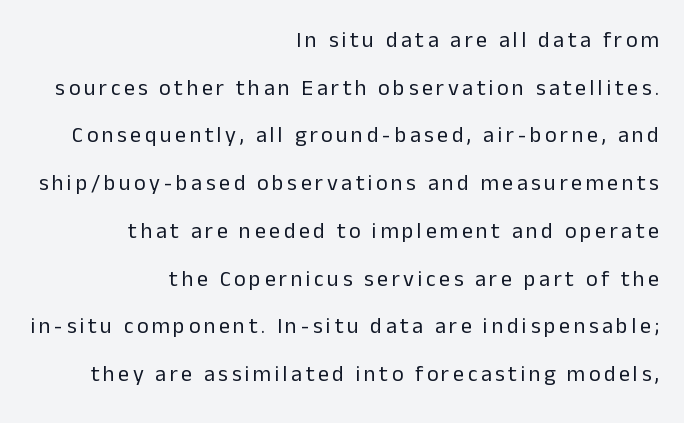
Q: Is the text bold? A: No.
Q: Is the text italic (slanted)? A: No, it is upright.
Q: Is the text underlined? A: No.
Q: How is the paragraph aligned? A: Right-aligned.
Q: Is the spacing between lines tight, normal or loose? A: Loose.
